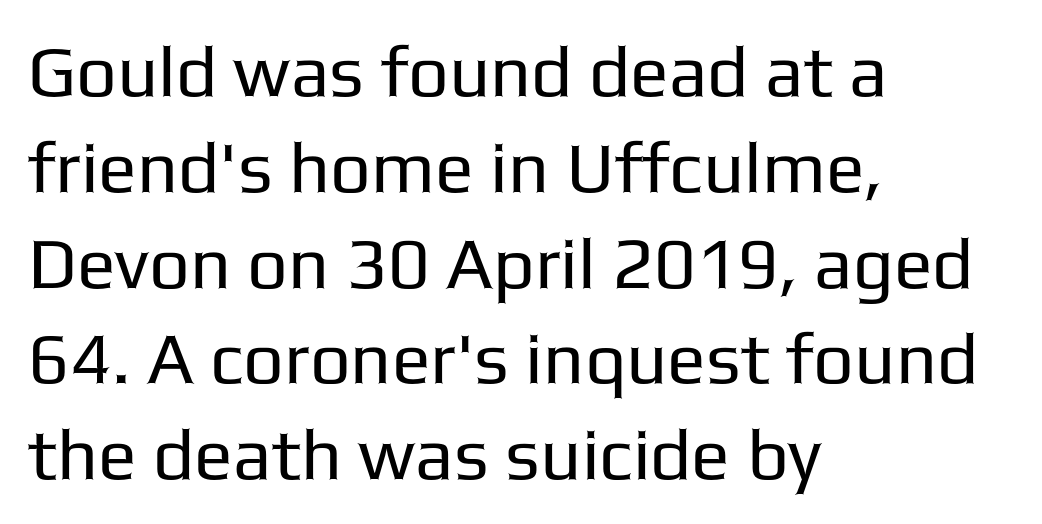
{"serif": "no", "italic": "no", "bold": "no", "weight": "regular", "width": "normal", "stroke_contrast": "low", "x_height": "medium", "monospaced": "no", "underline": "no", "align": "left", "line_spacing": "normal", "line_spacing_ratio": 1.33, "letter_spacing": "normal", "letter_spacing_em": 0.0, "glyph_px": 72}
